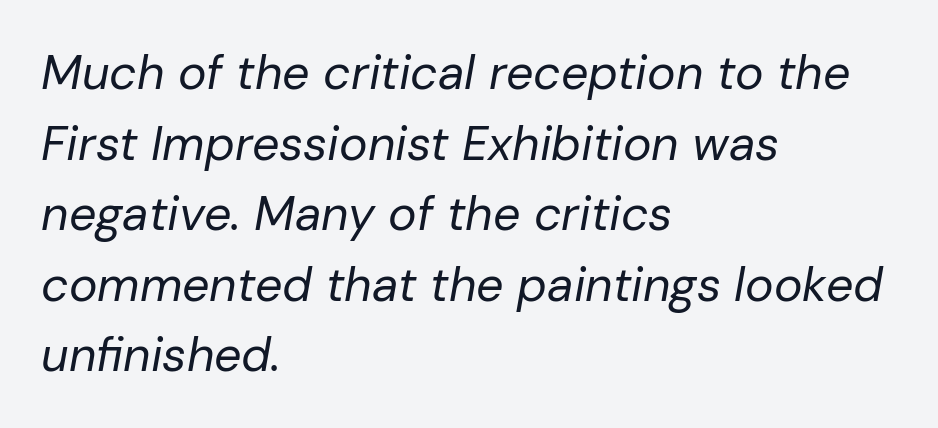
The image shows 48 px regular-weight type, italic (leaning right); set left-aligned, normal line spacing (1.47x), normal letter spacing, not underlined; low stroke contrast and a medium x-height.
